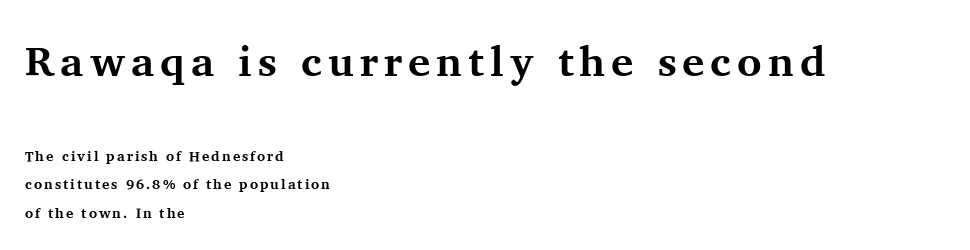
{"serif": "yes", "italic": "no", "bold": "yes", "weight": "bold", "width": "normal", "stroke_contrast": "medium", "x_height": "medium", "monospaced": "no", "underline": "no", "align": "left", "line_spacing": "loose", "line_spacing_ratio": 2.03, "larger_block": "first", "size_ratio": 3.0, "glyph_px": 42}
